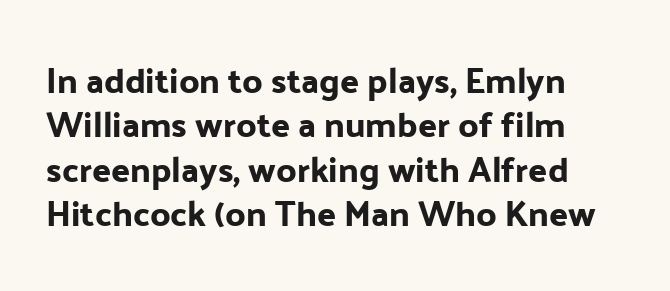
The glyphs in this specimen are sans serif. You can tell it's not italic because the verticals are truly vertical. Proportional: the letters do not fall into vertical columns. Compared with typical paragraphs, the rows here are spaced about the same.
